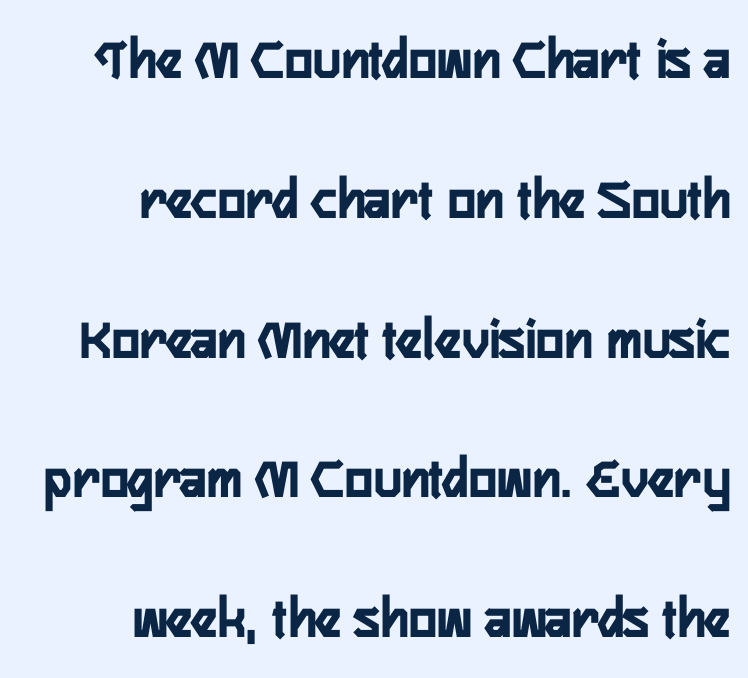
{"serif": "no", "italic": "no", "bold": "yes", "weight": "semibold", "width": "condensed", "stroke_contrast": "low", "x_height": "medium", "monospaced": "no", "underline": "no", "align": "right", "line_spacing": "loose", "line_spacing_ratio": 2.37, "letter_spacing": "normal", "letter_spacing_em": 0.0, "glyph_px": 59}
